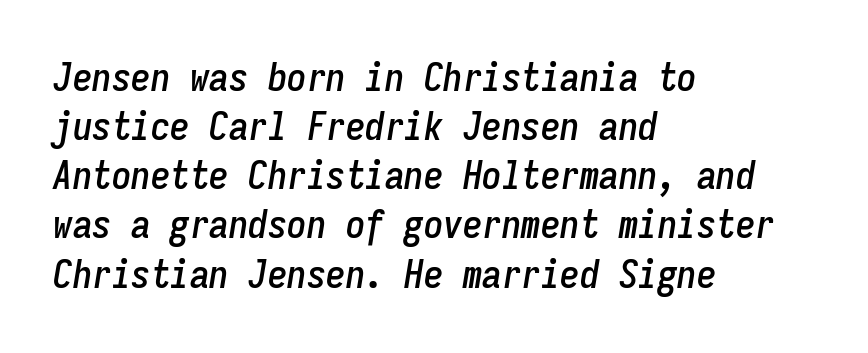
The image shows 39 px condensed type, italic (leaning right), monospaced; set left-aligned, normal line spacing (1.26x), normal letter spacing, not underlined; low stroke contrast and a medium x-height.
